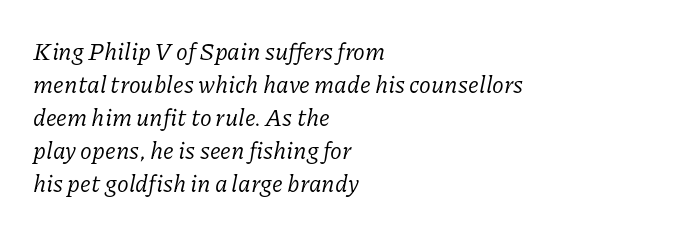
The passage shown stacks its lines at a standard gap. No letter is thick-stroked: the sample isn't bold. Typeset ragged right — the left edge is the straight one. The rendering keeps characters at their native spacing.
